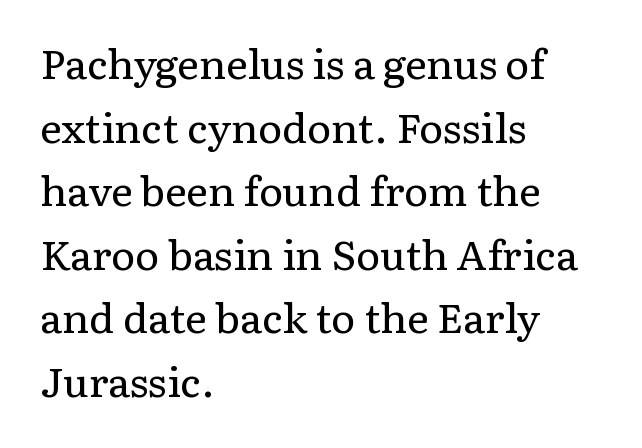
{"serif": "yes", "italic": "no", "bold": "no", "weight": "regular", "width": "normal", "stroke_contrast": "low", "x_height": "medium", "monospaced": "no", "underline": "no", "align": "left", "line_spacing": "normal", "line_spacing_ratio": 1.55, "letter_spacing": "normal", "letter_spacing_em": 0.0, "glyph_px": 41}
